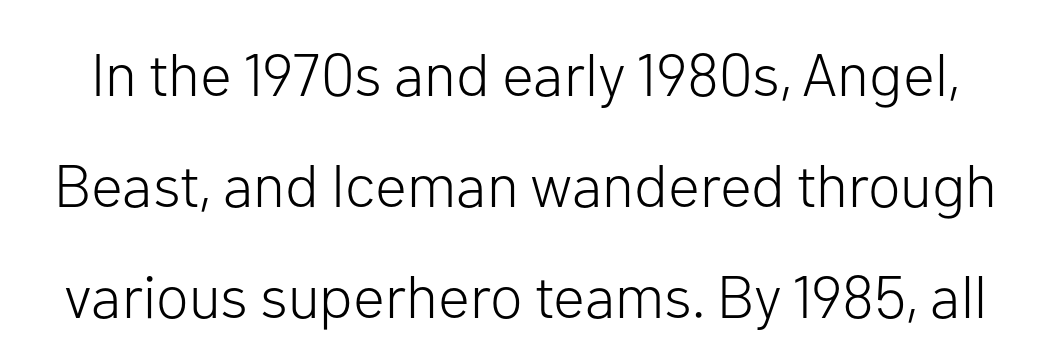
The image shows 60 px light sans-serif type, upright; set line spacing 1.85x, normal letter spacing, not underlined; low stroke contrast and a medium x-height.
